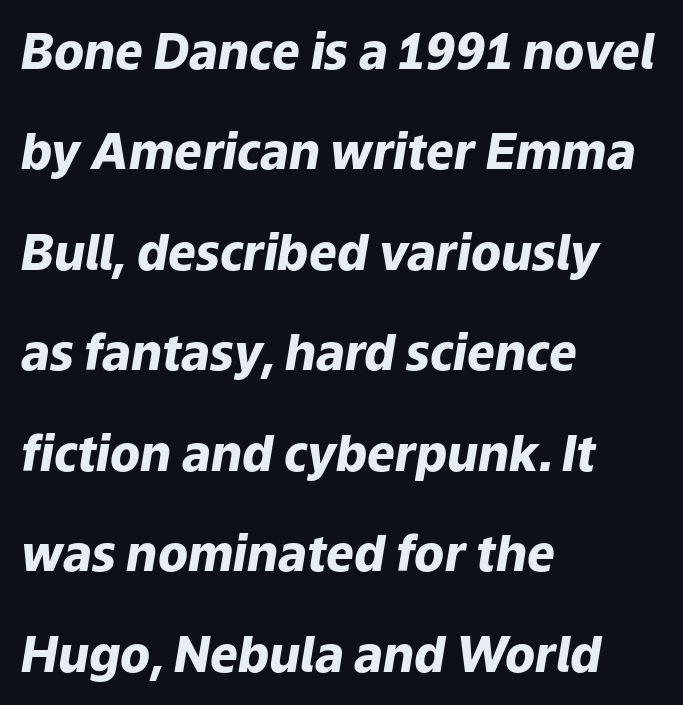
Q: Is the text bold? A: Yes.
Q: Is the text italic (slanted)? A: Yes, it leans right by about 9 degrees.
Q: Is the text underlined? A: No.
Q: How is the paragraph aligned? A: Left-aligned.
Q: Is the spacing between letters normal or unusually wide? A: Normal.
Q: Is the spacing between lines tight, normal or loose? A: Loose.
Q: Width (condensed, normal, or wide)? A: Normal.
Q: Stroke contrast? A: Low.
Q: x-height? A: Medium.
Q: Monospaced? A: No.
